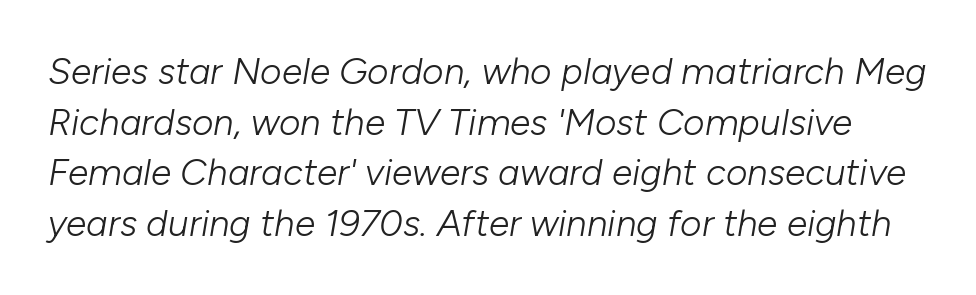
Q: Is the text bold? A: No.
Q: Is the text italic (slanted)? A: Yes, it leans right by about 10 degrees.
Q: Is the text underlined? A: No.
Q: Is the spacing between letters normal or unusually wide? A: Normal.
Q: Is the spacing between lines tight, normal or loose? A: Normal.
Q: Width (condensed, normal, or wide)? A: Normal.
Q: Stroke contrast? A: Low.
Q: x-height? A: Medium.
Q: Monospaced? A: No.
